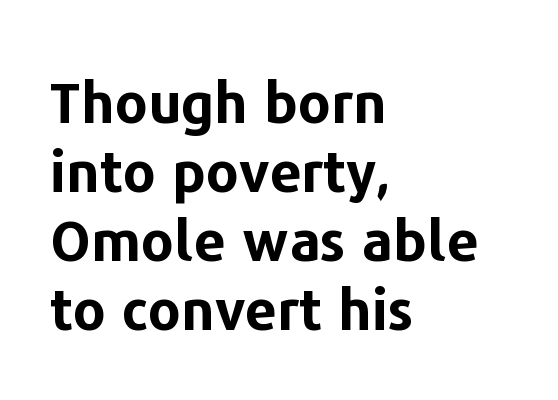
Q: Is the text bold? A: Yes.
Q: Is the text italic (slanted)? A: No, it is upright.
Q: Is the typeface a serif or a sans-serif typeface? A: Sans-serif.
Q: Is the text underlined? A: No.
Q: How is the paragraph aligned? A: Left-aligned.
Q: Is the spacing between letters normal or unusually wide? A: Normal.
Q: Width (condensed, normal, or wide)? A: Normal.
Q: Stroke contrast? A: Low.
Q: x-height? A: Medium.
Q: Monospaced? A: No.
